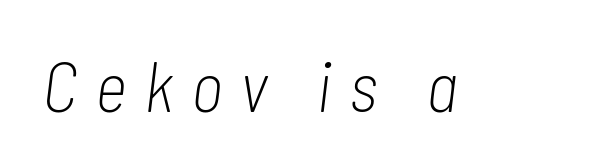
The image shows 70 px light, condensed type, italic (leaning right); set unusually wide letter spacing (+0.25 em), not underlined; low stroke contrast and a medium x-height.
